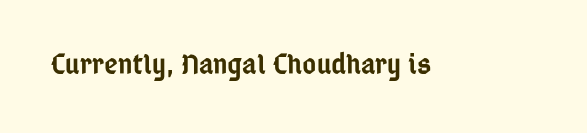
Q: Is the text bold? A: Semi-bold.
Q: Is the text italic (slanted)? A: No, it is upright.
Q: Is the typeface a serif or a sans-serif typeface? A: Sans-serif.
Q: Is the text underlined? A: No.
Q: Is the spacing between letters normal or unusually wide? A: Normal.
Q: Width (condensed, normal, or wide)? A: Condensed.
Q: Stroke contrast? A: Low.
Q: x-height? A: Medium.
Q: Monospaced? A: No.
